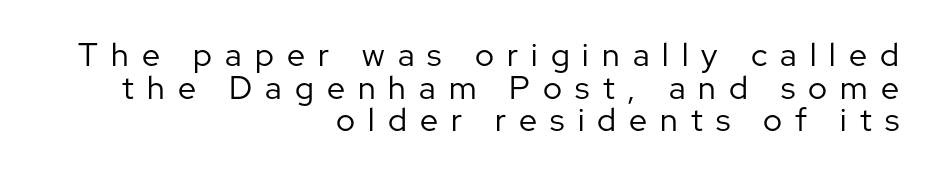
Q: Is the text bold? A: No.
Q: Is the text italic (slanted)? A: No, it is upright.
Q: Is the typeface a serif or a sans-serif typeface? A: Sans-serif.
Q: Is the text underlined? A: No.
Q: How is the paragraph aligned? A: Right-aligned.
Q: Is the spacing between letters normal or unusually wide? A: Unusually wide.
Q: Is the spacing between lines tight, normal or loose? A: Tight.
Q: Width (condensed, normal, or wide)? A: Normal.
Q: Stroke contrast? A: Low.
Q: x-height? A: Medium.
Q: Monospaced? A: No.
